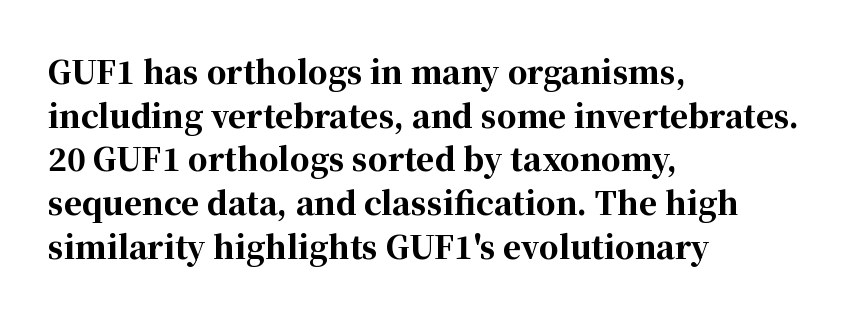
Nothing unusual about the tracking: characters are spaced as the font intends. Spacing verdict: proportional, widths tailored to each character. The vertical gap from one line to the next is medium. Decoration check: the copy has no underline. The type family on display is of the serif kind. Rendered with straight, roman letterforms.
